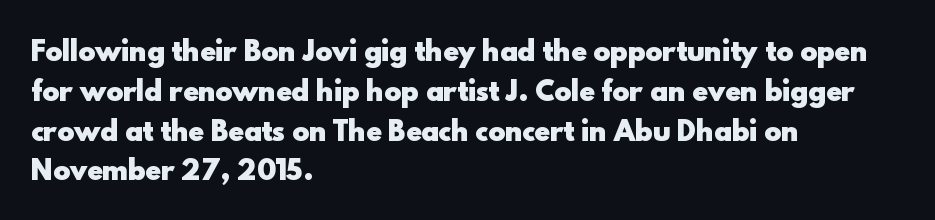
Plenty of ink on the page — the face is bold. Vertical spacing — default. Descenders hang freely into open space. All the whitespace from short lines collects on the right. This rendering leaves character spacing at its baseline value. Do the letters lean? They stand straight.
